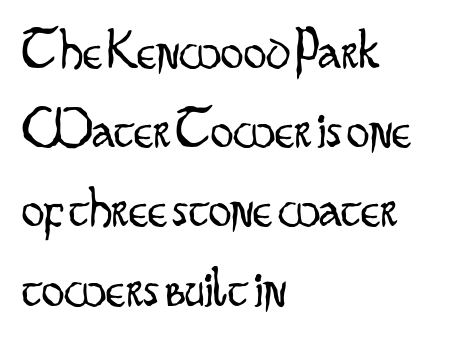
The letters stand upright; this is a roman face. Examine the stroke ends and you'll find no serifs. Where is the straight margin? On the left. The weight tops out at a normal text grade.
